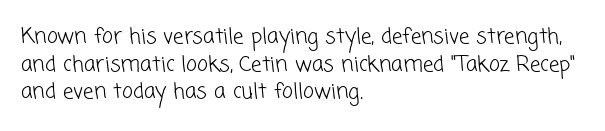
Q: Is the text bold? A: No.
Q: Is the text underlined? A: No.
Q: How is the paragraph aligned? A: Left-aligned.
Q: Is the spacing between letters normal or unusually wide? A: Normal.
Q: Is the spacing between lines tight, normal or loose? A: Normal.
